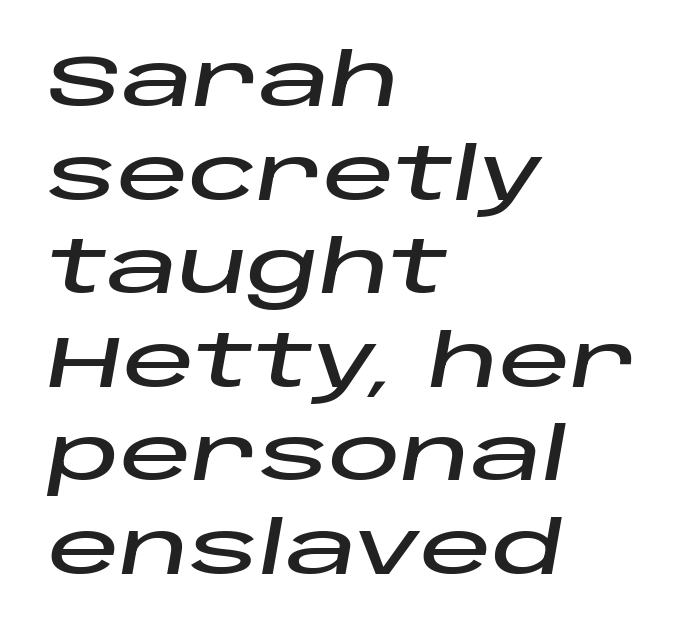
{"italic": "yes", "lean": "right", "slant_degrees": 10, "width": "wide", "stroke_contrast": "low", "x_height": "large", "monospaced": "no", "underline": "no", "align": "left", "line_spacing": "normal", "line_spacing_ratio": 1.3, "letter_spacing": "normal", "letter_spacing_em": 0.0, "glyph_px": 72}
